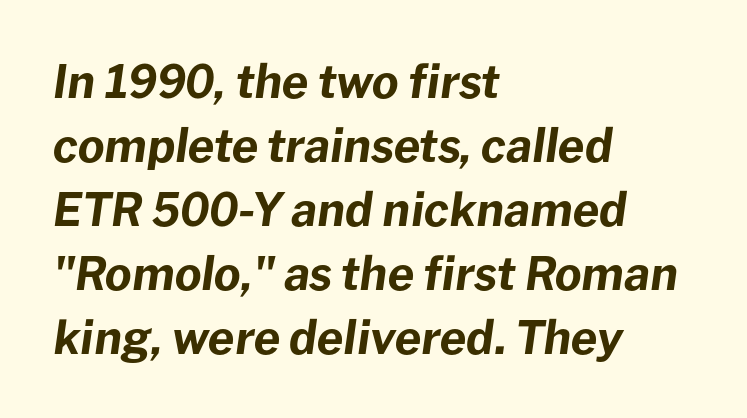
The image shows 46 px bold type, italic (leaning right); set left-aligned, normal line spacing (1.39x), normal letter spacing, not underlined; low stroke contrast and a medium x-height.
